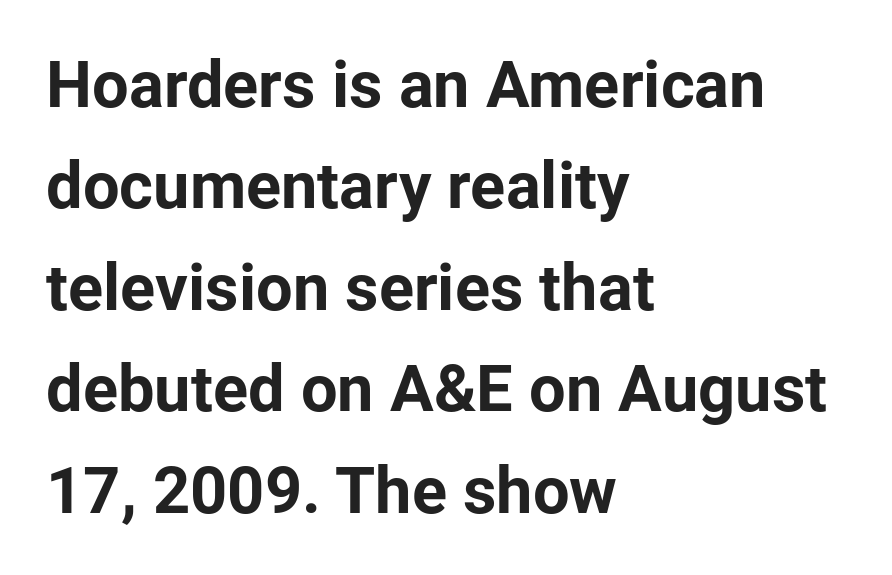
Q: Is the text bold? A: Yes.
Q: Is the text italic (slanted)? A: No, it is upright.
Q: Is the typeface a serif or a sans-serif typeface? A: Sans-serif.
Q: Is the text underlined? A: No.
Q: How is the paragraph aligned? A: Left-aligned.
Q: Is the spacing between letters normal or unusually wide? A: Normal.
Q: Is the spacing between lines tight, normal or loose? A: Normal.
Q: Width (condensed, normal, or wide)? A: Normal.
Q: Stroke contrast? A: Low.
Q: x-height? A: Medium.
Q: Monospaced? A: No.
